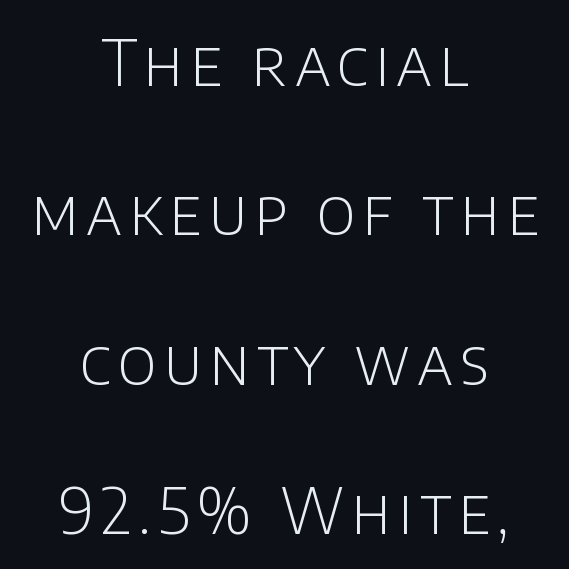
{"serif": "no", "italic": "no", "bold": "no", "weight": "light", "width": "normal", "stroke_contrast": "low", "x_height": "large", "monospaced": "no", "underline": "no", "align": "center", "line_spacing": "loose", "line_spacing_ratio": 2.37, "glyph_px": 63}
